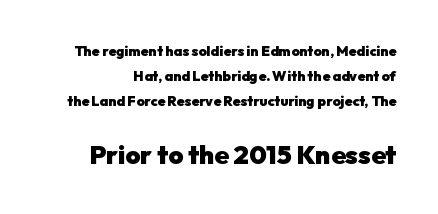
Q: Is the text bold? A: Yes.
Q: Is the text italic (slanted)? A: No, it is upright.
Q: Is the text underlined? A: No.
Q: Is the spacing between letters normal or unusually wide? A: Normal.
Q: Which block of text is set in a larger size, the first (top) or the second (bottom)? A: The second (bottom) one.
